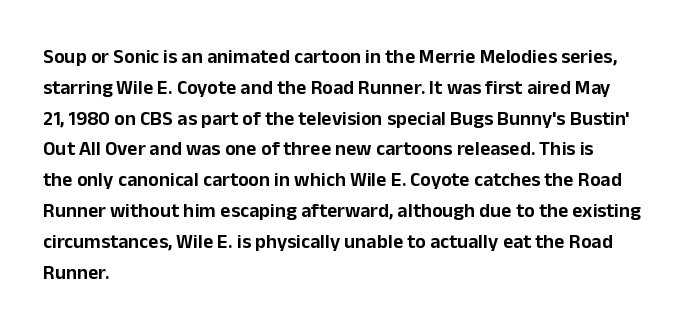
Q: Is the text italic (slanted)? A: No, it is upright.
Q: Is the text underlined? A: No.
Q: How is the paragraph aligned? A: Left-aligned.
Q: Is the spacing between letters normal or unusually wide? A: Normal.
Q: Is the spacing between lines tight, normal or loose? A: Normal.
